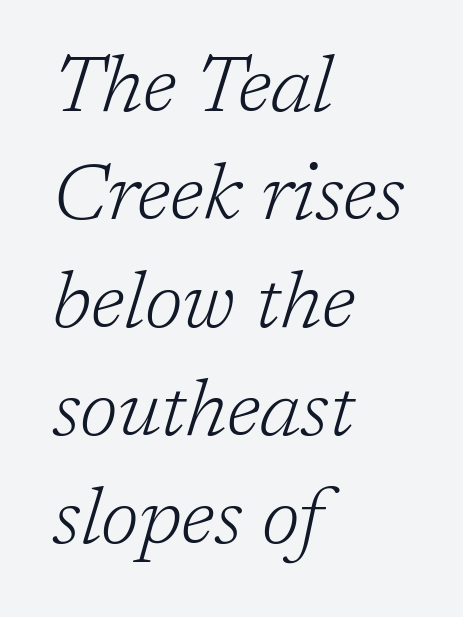
The image shows 80 px light serif type, italic (leaning right); set left-aligned, normal line spacing (1.35x), normal letter spacing, not underlined; low stroke contrast and a medium x-height.
